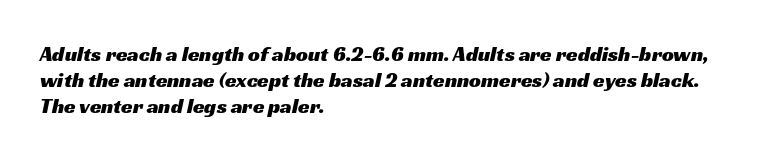
Visually the block forms a straight wall on the left and a jagged coastline on the right. Whoever set this chose a conventional vertical rhythm. The words here are not underlined. Short note: letters normally spaced.
